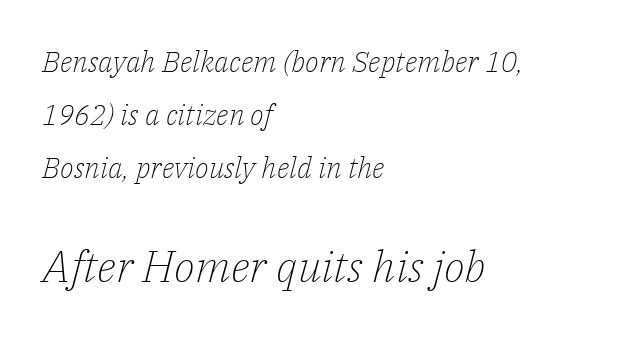
{"serif": "yes", "italic": "yes", "lean": "right", "slant_degrees": 14, "bold": "no", "weight": "light", "width": "normal", "stroke_contrast": "low", "x_height": "medium", "monospaced": "no", "underline": "no", "align": "left", "line_spacing_ratio": 1.83, "letter_spacing": "normal", "letter_spacing_em": 0.0, "larger_block": "second", "size_ratio": 1.52, "glyph_px": 44}
